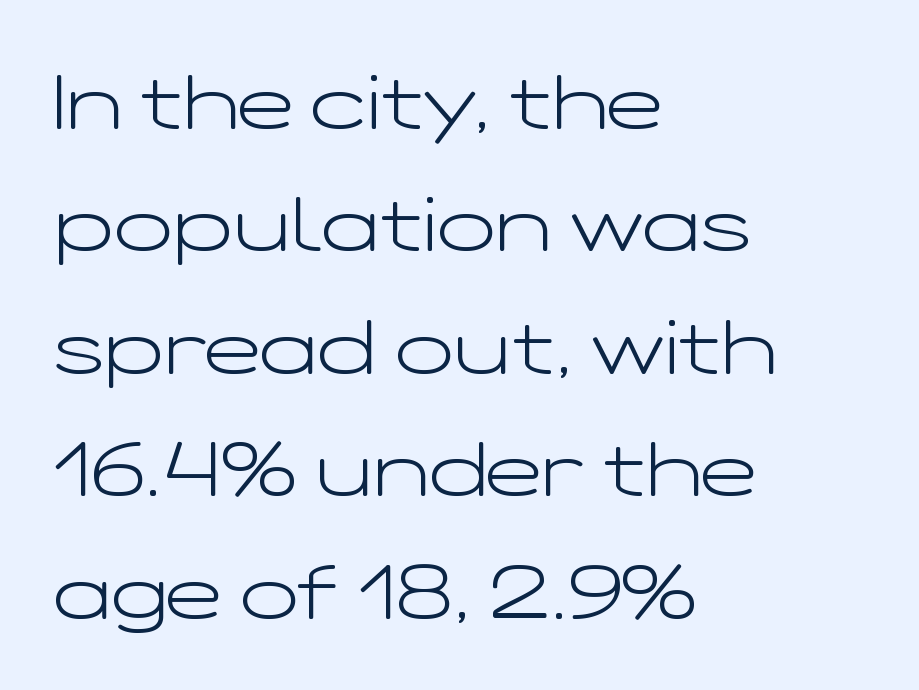
Q: Is the text bold? A: No.
Q: Is the text italic (slanted)? A: No, it is upright.
Q: Is the typeface a serif or a sans-serif typeface? A: Sans-serif.
Q: Is the text underlined? A: No.
Q: How is the paragraph aligned? A: Left-aligned.
Q: Is the spacing between letters normal or unusually wide? A: Normal.
Q: Is the spacing between lines tight, normal or loose? A: Normal.
Q: Width (condensed, normal, or wide)? A: Wide.
Q: Stroke contrast? A: Low.
Q: x-height? A: Medium.
Q: Monospaced? A: No.
